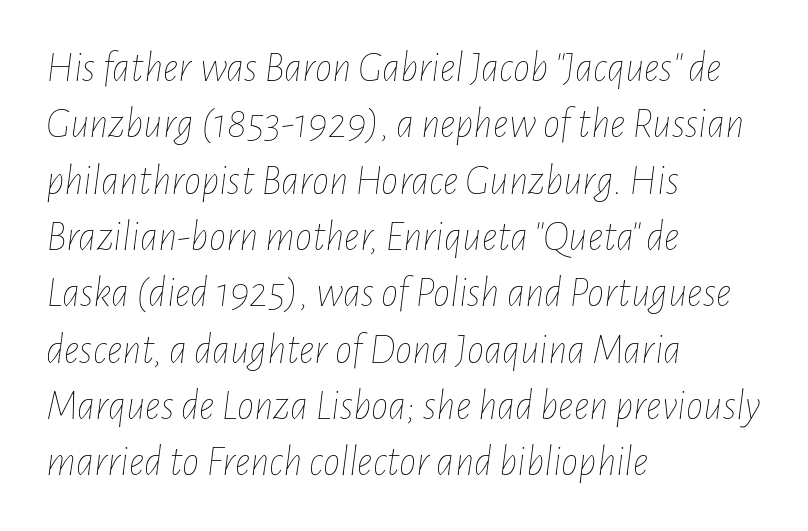
{"italic": "yes", "lean": "right", "slant_degrees": 7, "bold": "no", "weight": "thin", "width": "condensed", "stroke_contrast": "low", "x_height": "medium", "monospaced": "no", "underline": "no", "align": "left", "line_spacing": "normal", "line_spacing_ratio": 1.31, "letter_spacing": "normal", "letter_spacing_em": 0.0, "glyph_px": 43}
